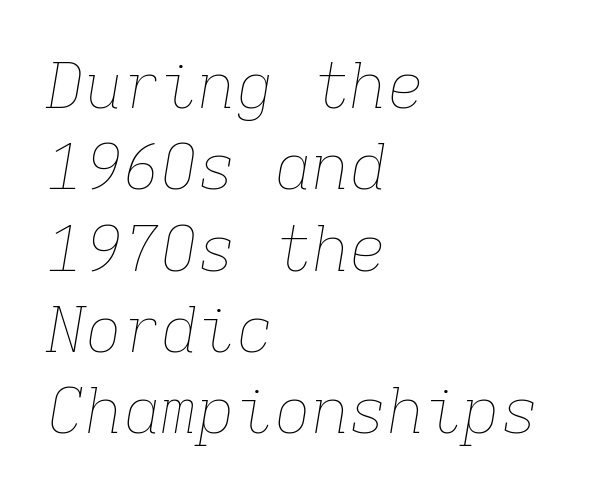
Q: Is the text bold? A: No.
Q: Is the text italic (slanted)? A: Yes, it leans right by about 9 degrees.
Q: Is the text underlined? A: No.
Q: How is the paragraph aligned? A: Left-aligned.
Q: Is the spacing between letters normal or unusually wide? A: Normal.
Q: Is the spacing between lines tight, normal or loose? A: Normal.
Q: Width (condensed, normal, or wide)? A: Normal.
Q: Stroke contrast? A: Low.
Q: x-height? A: Medium.
Q: Monospaced? A: Yes.
